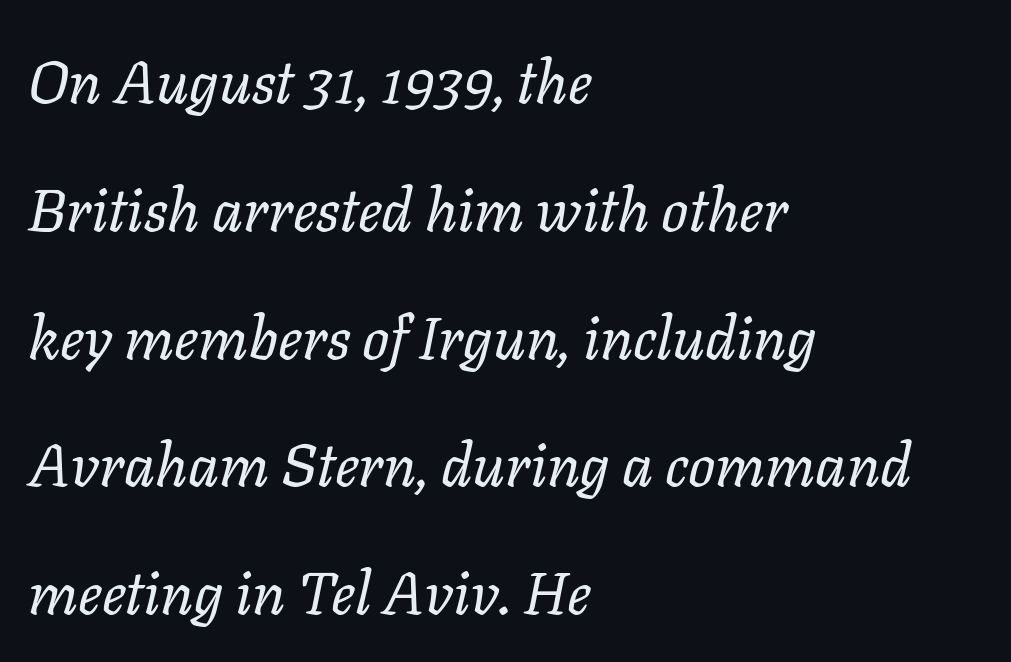
The image shows 60 px regular-weight type, italic (leaning right); set left-aligned, loose line spacing (2.13x), normal letter spacing, not underlined; low stroke contrast and a medium x-height.
